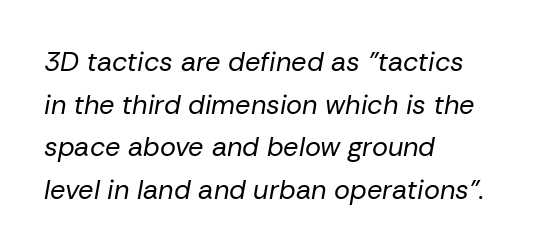
Q: Is the text bold? A: No.
Q: Is the text italic (slanted)? A: Yes, it leans right by about 10 degrees.
Q: Is the text underlined? A: No.
Q: How is the paragraph aligned? A: Left-aligned.
Q: Is the spacing between letters normal or unusually wide? A: Normal.
Q: Is the spacing between lines tight, normal or loose? A: Normal.
